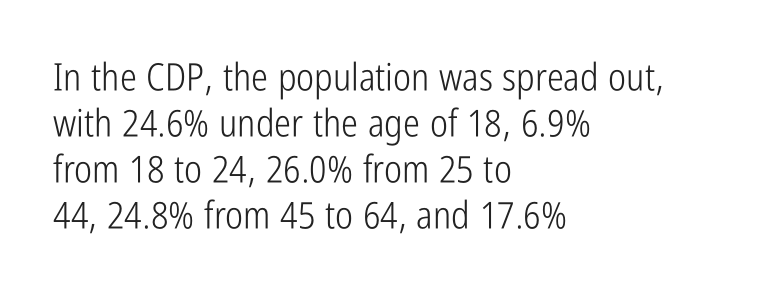
Q: Is the text bold? A: No.
Q: Is the text italic (slanted)? A: No, it is upright.
Q: Is the typeface a serif or a sans-serif typeface? A: Sans-serif.
Q: Is the text underlined? A: No.
Q: How is the paragraph aligned? A: Left-aligned.
Q: Is the spacing between letters normal or unusually wide? A: Normal.
Q: Width (condensed, normal, or wide)? A: Condensed.
Q: Stroke contrast? A: Low.
Q: x-height? A: Medium.
Q: Monospaced? A: No.
